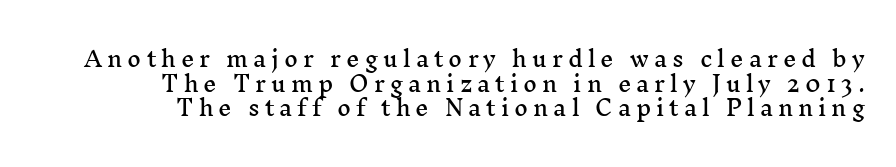
Q: Is the text italic (slanted)? A: No, it is upright.
Q: Is the text underlined? A: No.
Q: How is the paragraph aligned? A: Right-aligned.
Q: Is the spacing between letters normal or unusually wide? A: Unusually wide.
